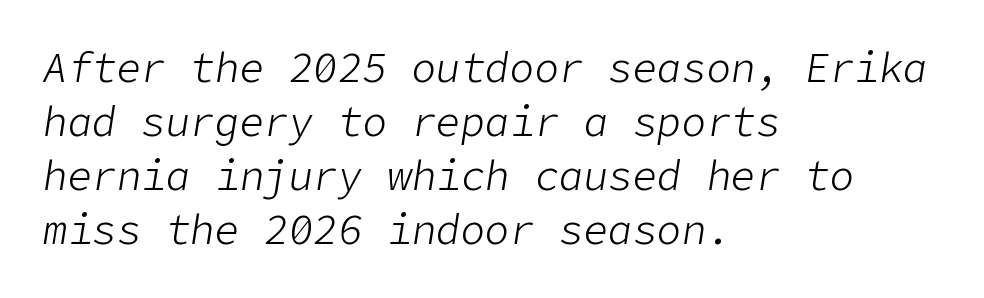
{"italic": "yes", "lean": "right", "slant_degrees": 9, "bold": "no", "weight": "light", "width": "normal", "stroke_contrast": "low", "x_height": "medium", "underline": "no", "align": "left", "line_spacing": "normal", "line_spacing_ratio": 1.32, "letter_spacing": "normal", "letter_spacing_em": 0.0, "glyph_px": 41}
